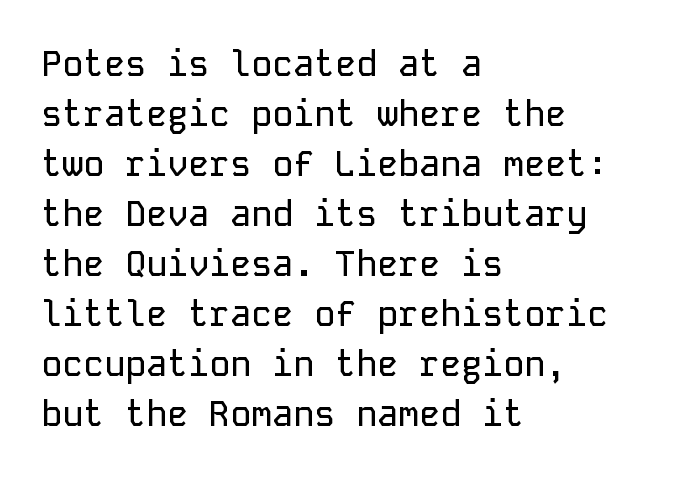
Q: Is the text italic (slanted)? A: No, it is upright.
Q: Is the typeface a serif or a sans-serif typeface? A: Sans-serif.
Q: Is the text underlined? A: No.
Q: How is the paragraph aligned? A: Left-aligned.
Q: Is the spacing between letters normal or unusually wide? A: Normal.
Q: Is the spacing between lines tight, normal or loose? A: Normal.
Q: Width (condensed, normal, or wide)? A: Normal.
Q: Stroke contrast? A: Low.
Q: x-height? A: Medium.
Q: Monospaced? A: Yes.
